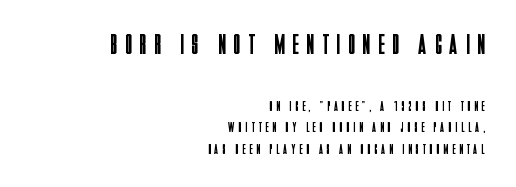
Q: Is the text bold? A: No.
Q: Is the text italic (slanted)? A: No, it is upright.
Q: Is the typeface a serif or a sans-serif typeface? A: Sans-serif.
Q: Is the text underlined? A: No.
Q: How is the paragraph aligned? A: Right-aligned.
Q: Is the spacing between letters normal or unusually wide? A: Unusually wide.
Q: Is the spacing between lines tight, normal or loose? A: Normal.
Q: Which block of text is set in a larger size, the first (top) or the second (bottom)? A: The first (top) one.
Q: Width (condensed, normal, or wide)? A: Condensed.
Q: Stroke contrast? A: Low.
Q: x-height? A: Large.
Q: Monospaced? A: No.
